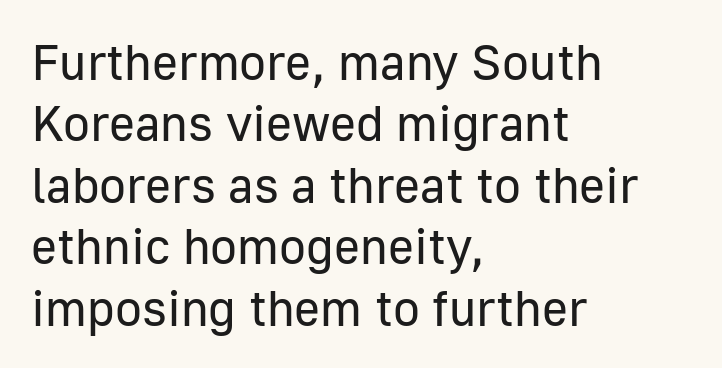
Horizontally, the lines are justified to the leading edge only. Caption: face not bold, strokes unweighted. The letterforms sit shoulder to shoulder at normal distance. Here the designer chose a conventional face with non-uniform glyph widths. Posture: straight, roman, zero tilt. Each row of text sits above clean, open space.
